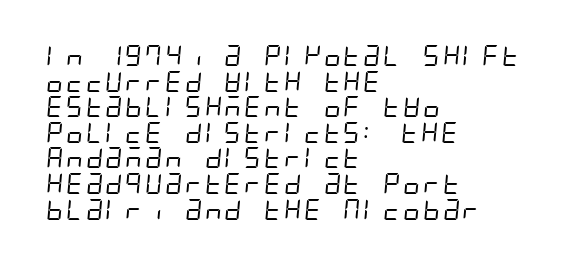
{"bold": "no", "underline": "no", "align": "left", "line_spacing_ratio": 1.22, "letter_spacing": "normal", "letter_spacing_em": 0.0, "glyph_px": 21}
